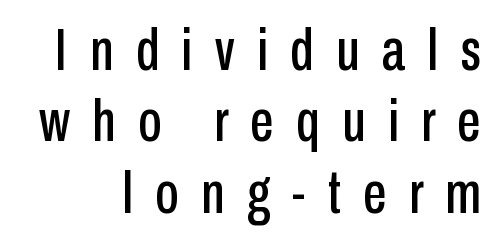
The image shows 60 px condensed sans-serif type, upright; set line spacing 1.19x, unusually wide letter spacing (+0.37 em), not underlined; low stroke contrast and a medium x-height.
